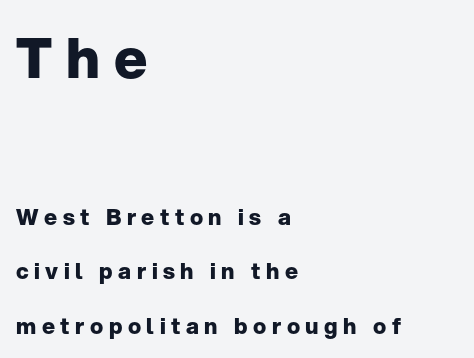
{"serif": "no", "italic": "no", "bold": "yes", "weight": "heavy", "width": "normal", "stroke_contrast": "low", "x_height": "medium", "monospaced": "no", "underline": "no", "align": "left", "line_spacing": "loose", "line_spacing_ratio": 2.48, "letter_spacing": "wide", "letter_spacing_em": 0.25, "larger_block": "first", "size_ratio": 2.55, "glyph_px": 56}
